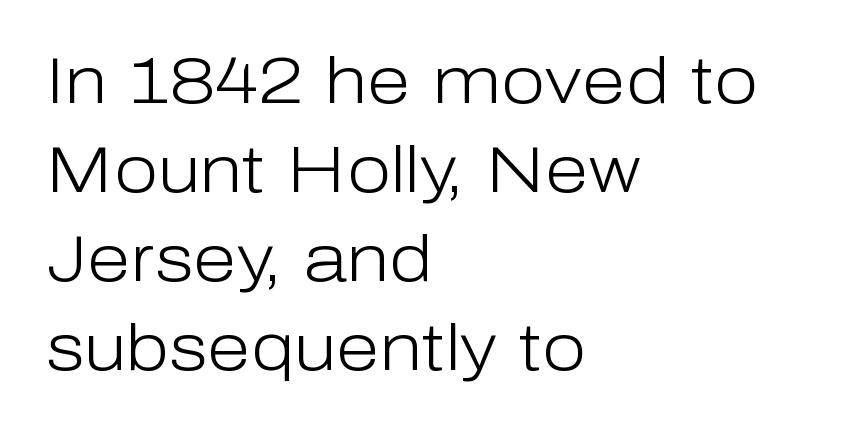
The letters carry no serifs — their stems end cleanly without finishing strokes. The strip under each line holds only bare page. Visually the block forms a straight wall on the left and a jagged coastline on the right. Heft: none added — not bold.
